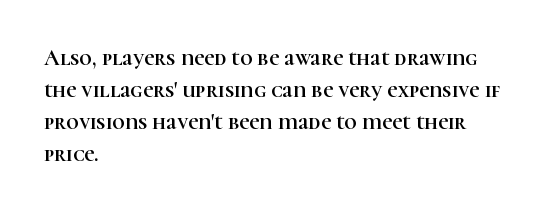
Left-aligned paragraph, ragged on the right. Rendered with straight, roman letterforms. Successive baselines arrive at the customary interval. Descenders are the only things crossing below the line. Is the letter spacing exaggerated? No — it looks like the ordinary default.
